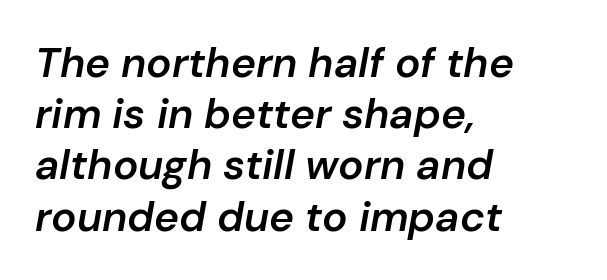
The image shows 42 px semibold type, italic (leaning right); set left-aligned, line spacing 1.22x, normal letter spacing, not underlined; low stroke contrast and a medium x-height.
